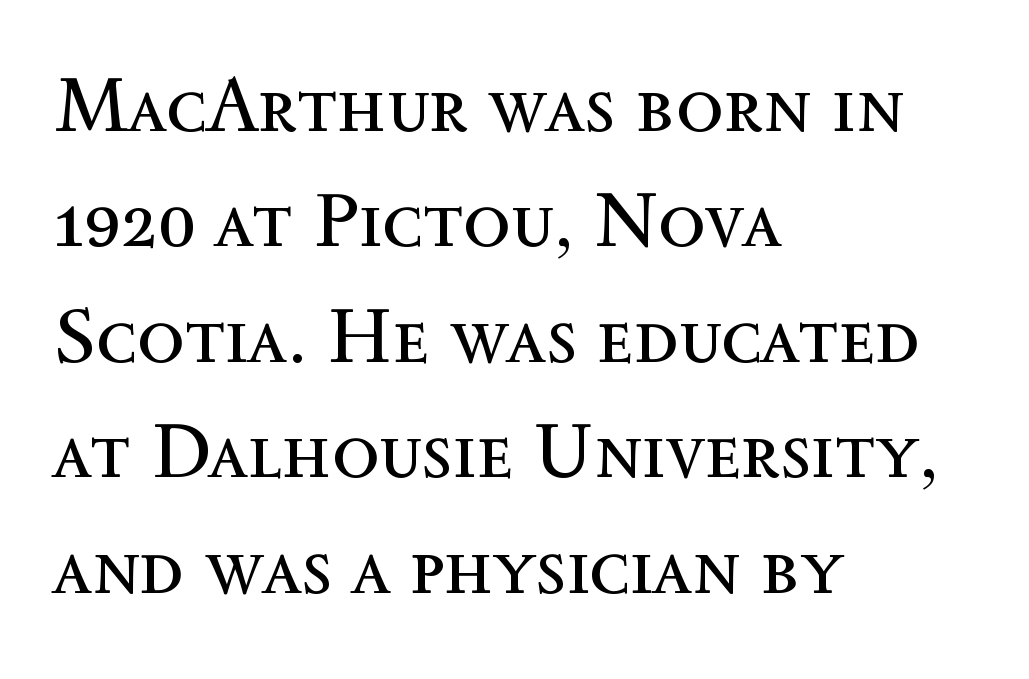
{"italic": "no", "bold": "no", "weight": "regular", "width": "normal", "x_height": "medium", "monospaced": "no", "underline": "no", "align": "left", "line_spacing": "normal", "line_spacing_ratio": 1.48, "letter_spacing": "normal", "letter_spacing_em": 0.0, "glyph_px": 78}
